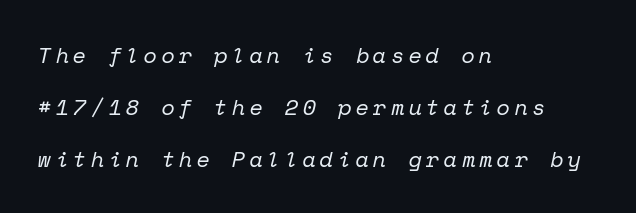
The image shows 22 px text type, italic (leaning right); set left-aligned, loose line spacing (2.36x), not underlined.
